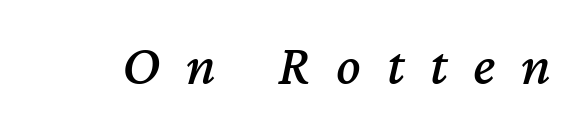
Q: Is the text italic (slanted)? A: Yes, it leans right by about 12 degrees.
Q: Is the text underlined? A: No.
Q: Is the spacing between letters normal or unusually wide? A: Unusually wide.
Q: Width (condensed, normal, or wide)? A: Normal.
Q: Stroke contrast? A: Medium.
Q: x-height? A: Medium.
Q: Monospaced? A: No.
